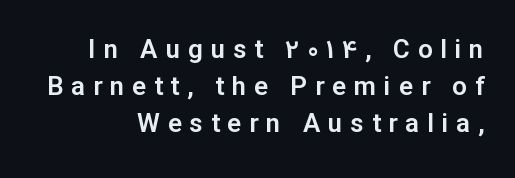
{"italic": "no", "underline": "no", "align": "right", "line_spacing": "normal", "line_spacing_ratio": 1.43, "letter_spacing": "wide", "letter_spacing_em": 0.3, "glyph_px": 26}
